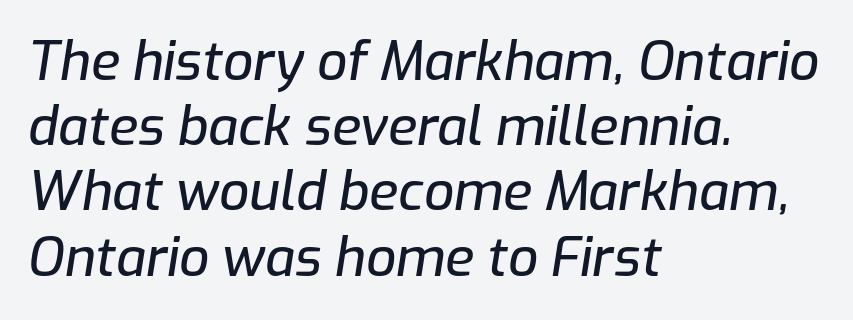
{"italic": "yes", "lean": "right", "slant_degrees": 9, "width": "normal", "stroke_contrast": "low", "x_height": "medium", "monospaced": "no", "underline": "no", "align": "left", "line_spacing_ratio": 1.23, "letter_spacing": "normal", "letter_spacing_em": 0.0, "glyph_px": 53}
